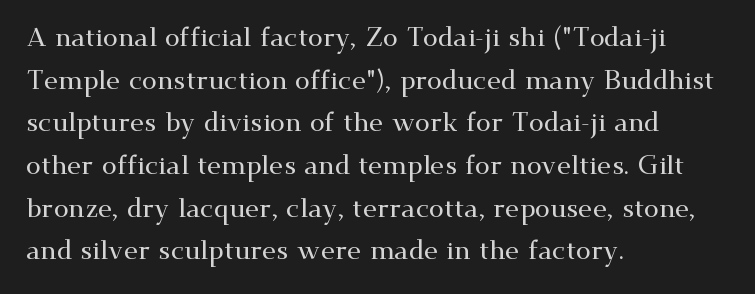
Q: Is the text italic (slanted)? A: No, it is upright.
Q: Is the text underlined? A: No.
Q: How is the paragraph aligned? A: Left-aligned.
Q: Is the spacing between letters normal or unusually wide? A: Normal.
Q: Is the spacing between lines tight, normal or loose? A: Normal.
